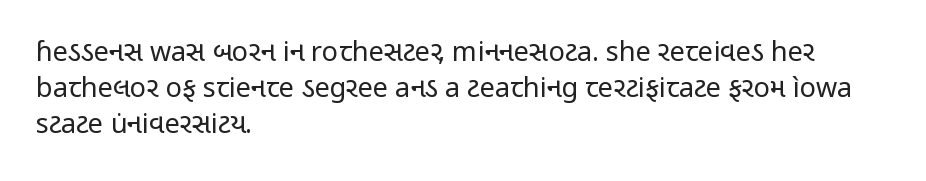
{"italic": "no", "bold": "no", "underline": "no", "align": "left", "line_spacing": "normal", "line_spacing_ratio": 1.33, "letter_spacing": "normal", "letter_spacing_em": 0.0, "glyph_px": 27}
